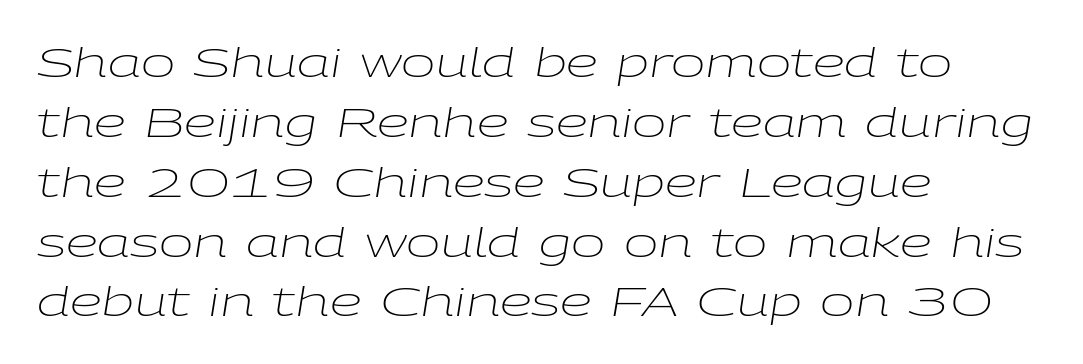
The image shows 41 px light, wide type, italic (leaning right); set left-aligned, normal line spacing (1.46x), normal letter spacing, not underlined; low stroke contrast and a medium x-height.
